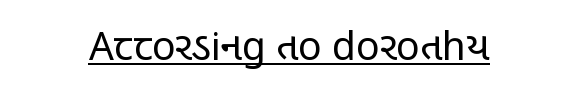
{"serif": "no", "italic": "no", "bold": "no", "weight": "regular", "width": "condensed", "stroke_contrast": "low", "x_height": "large", "monospaced": "no", "underline": "yes", "letter_spacing": "normal", "letter_spacing_em": 0.0, "glyph_px": 39}
